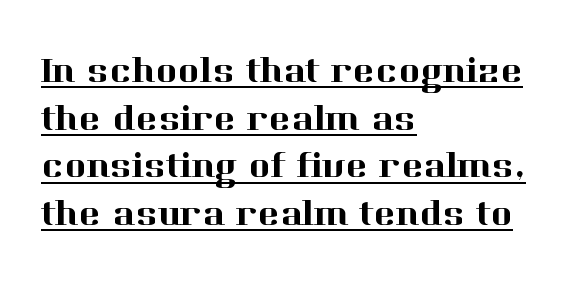
Note the varied advance widths — an 'i' is clearly narrower than an 'm'. The text was rendered using a seriffed face with decorative stroke endings. Students, observe the line beneath the letters — that is underlining. Here the glyphs are tracked normally, forming tight word shapes. The specimen reads as upright at a glance. These lines are set flush left with a ragged right edge.
